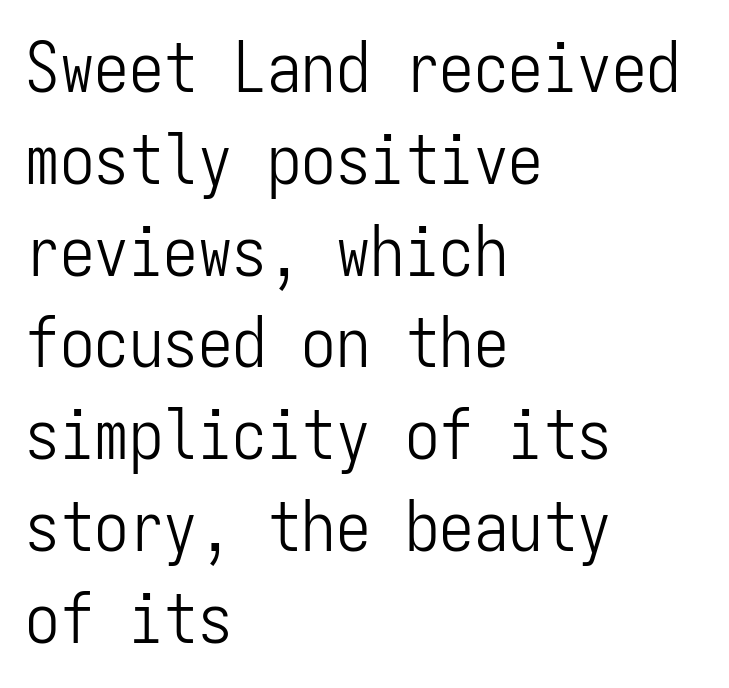
Q: Is the text bold? A: No.
Q: Is the text italic (slanted)? A: No, it is upright.
Q: Is the typeface a serif or a sans-serif typeface? A: Sans-serif.
Q: Is the text underlined? A: No.
Q: How is the paragraph aligned? A: Left-aligned.
Q: Is the spacing between letters normal or unusually wide? A: Normal.
Q: Is the spacing between lines tight, normal or loose? A: Normal.
Q: Width (condensed, normal, or wide)? A: Condensed.
Q: Stroke contrast? A: Low.
Q: x-height? A: Medium.
Q: Monospaced? A: Yes.
